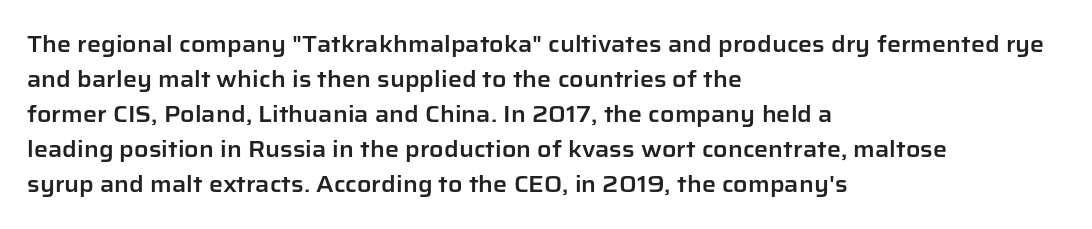
Q: Is the text italic (slanted)? A: No, it is upright.
Q: Is the text underlined? A: No.
Q: How is the paragraph aligned? A: Left-aligned.
Q: Is the spacing between letters normal or unusually wide? A: Normal.
Q: Is the spacing between lines tight, normal or loose? A: Normal.
